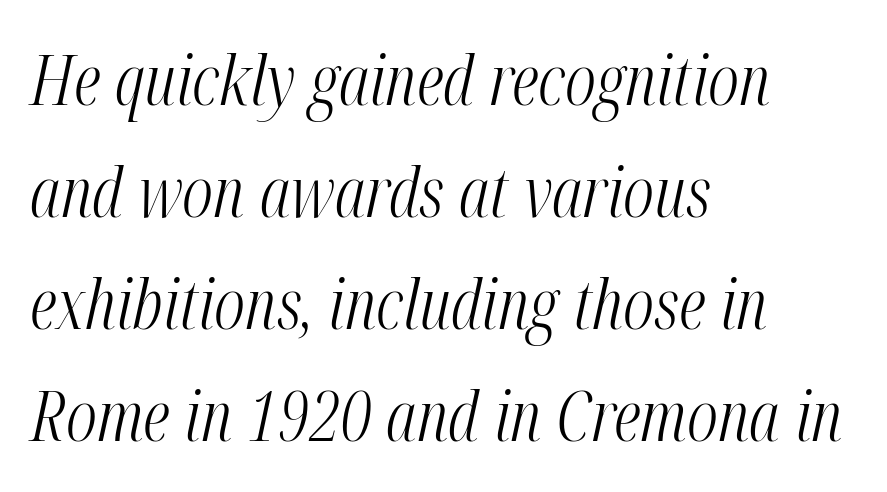
The image shows 70 px light, condensed type, italic (leaning right); set left-aligned, normal line spacing (1.6x), normal letter spacing, not underlined; medium stroke contrast and a medium x-height.
